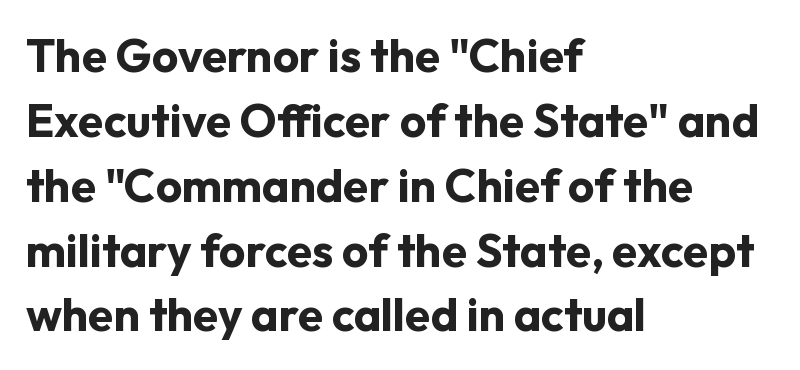
{"serif": "no", "italic": "no", "bold": "yes", "weight": "bold", "width": "normal", "stroke_contrast": "low", "x_height": "medium", "monospaced": "no", "underline": "no", "align": "left", "line_spacing": "normal", "line_spacing_ratio": 1.41, "letter_spacing": "normal", "letter_spacing_em": 0.0, "glyph_px": 46}
